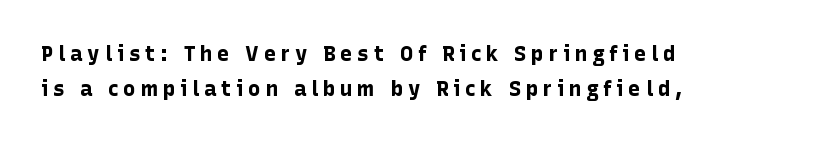
The image shows 21 px bold type, upright; set left-aligned, normal line spacing (1.65x), unusually wide letter spacing (+0.22 em), not underlined.
